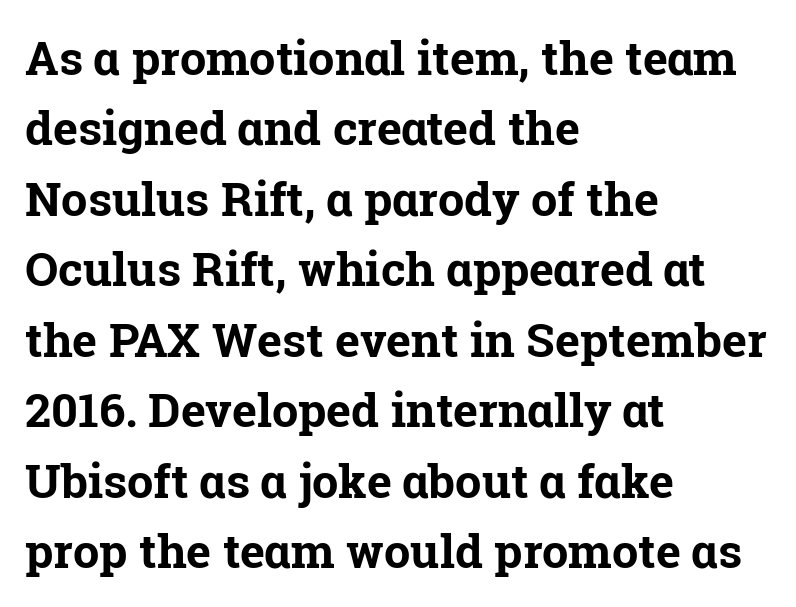
The typeface chosen for these lines features serifs. Whoever set this chose a conventional vertical rhythm. The space beneath each line is pristine and unruled. Varying glyph widths throughout — classic text-font behaviour. Summary of weight: heavy, a full bold.
